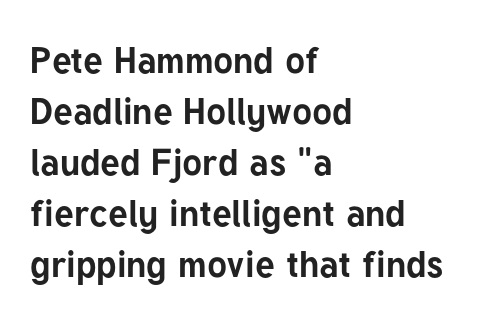
Q: Is the text bold? A: Yes.
Q: Is the text italic (slanted)? A: No, it is upright.
Q: Is the typeface a serif or a sans-serif typeface? A: Sans-serif.
Q: Is the text underlined? A: No.
Q: How is the paragraph aligned? A: Left-aligned.
Q: Is the spacing between letters normal or unusually wide? A: Normal.
Q: Is the spacing between lines tight, normal or loose? A: Normal.
Q: Width (condensed, normal, or wide)? A: Normal.
Q: Stroke contrast? A: Low.
Q: x-height? A: Medium.
Q: Monospaced? A: No.
